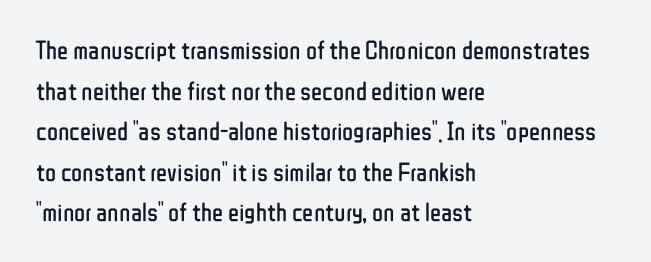
The image shows 26 px text type, upright; set left-aligned, normal line spacing (1.56x), normal letter spacing, not underlined.
